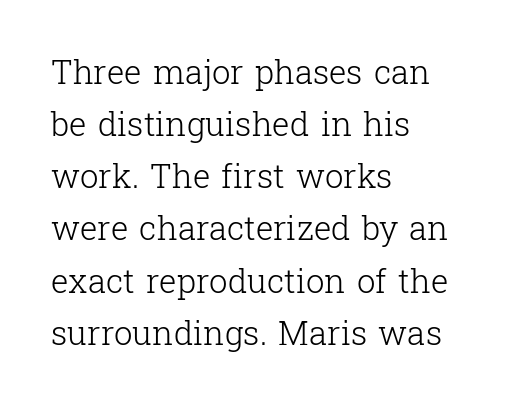
Typeset ragged right — the left edge is the straight one. Is the stroke heavy? The answer is a plain regular-or-lighter. The passage shown has conventional tracking throughout. Anything drawn beneath the words? Only blank space. Proportional: the letters do not fall into vertical columns. Font category for this specimen: serif.
